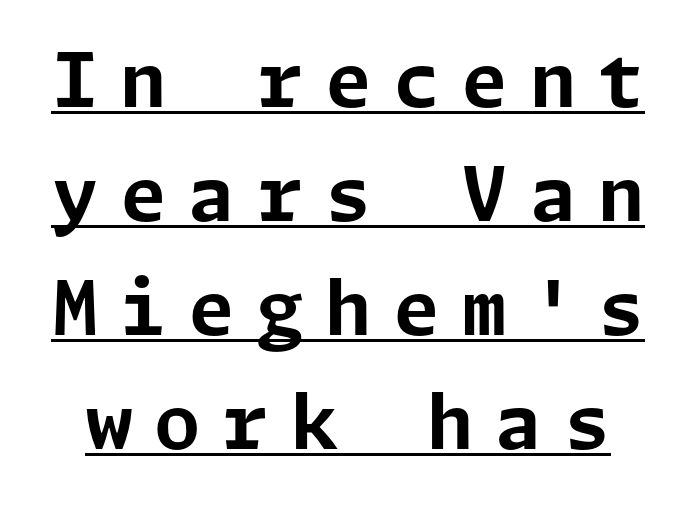
Q: Is the text bold? A: Yes.
Q: Is the text italic (slanted)? A: No, it is upright.
Q: Is the typeface a serif or a sans-serif typeface? A: Sans-serif.
Q: Is the text underlined? A: Yes.
Q: Is the spacing between letters normal or unusually wide? A: Unusually wide.
Q: Is the spacing between lines tight, normal or loose? A: Normal.
Q: Width (condensed, normal, or wide)? A: Normal.
Q: Stroke contrast? A: Low.
Q: x-height? A: Medium.
